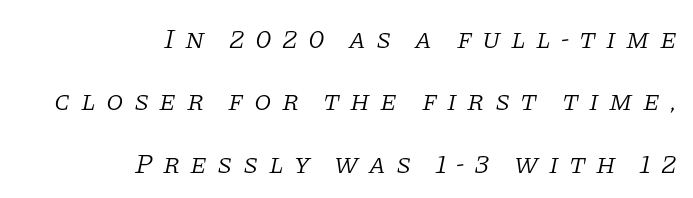
Q: Is the text bold? A: No.
Q: Is the text italic (slanted)? A: Yes, it leans right by about 11 degrees.
Q: Is the typeface a serif or a sans-serif typeface? A: Serif.
Q: Is the text underlined? A: No.
Q: How is the paragraph aligned? A: Right-aligned.
Q: Is the spacing between letters normal or unusually wide? A: Unusually wide.
Q: Is the spacing between lines tight, normal or loose? A: Loose.
Q: Width (condensed, normal, or wide)? A: Normal.
Q: Stroke contrast? A: Low.
Q: x-height? A: Large.
Q: Monospaced? A: No.
